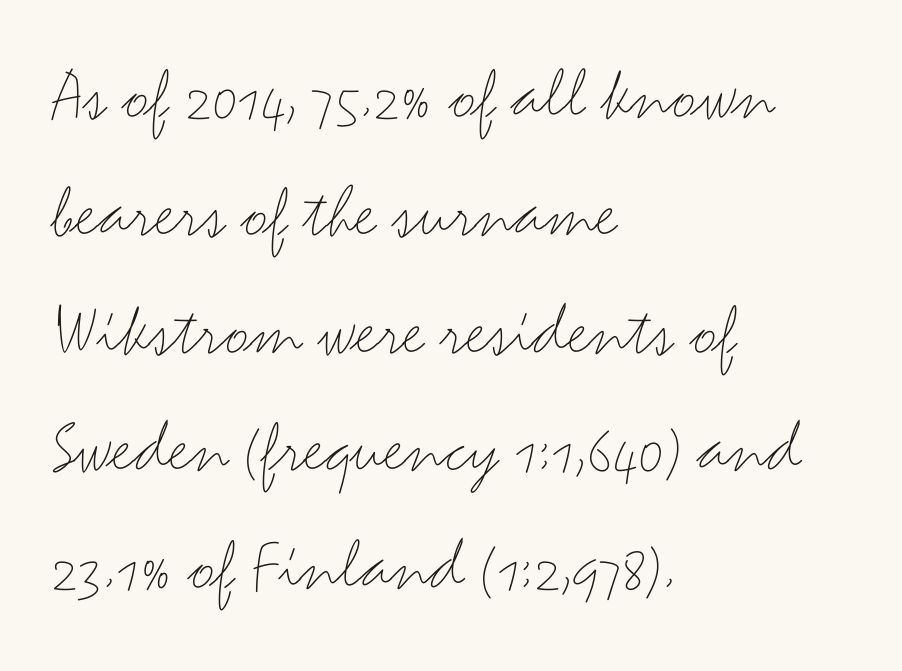
Q: Is the text bold? A: No.
Q: Is the text italic (slanted)? A: Yes.
Q: Is the typeface a serif or a sans-serif typeface? A: Sans-serif.
Q: Is the text underlined? A: No.
Q: How is the paragraph aligned? A: Left-aligned.
Q: Is the spacing between letters normal or unusually wide? A: Normal.
Q: Is the spacing between lines tight, normal or loose? A: Normal.
Q: Width (condensed, normal, or wide)? A: Wide.
Q: Stroke contrast? A: Medium.
Q: x-height? A: Small.
Q: Monospaced? A: No.
